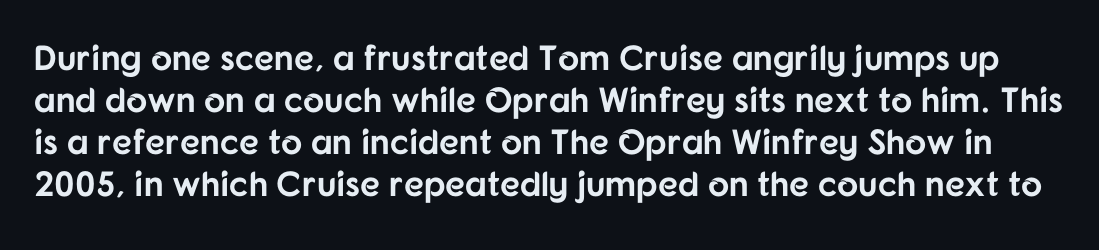
Q: Is the text bold? A: Yes.
Q: Is the text italic (slanted)? A: No, it is upright.
Q: Is the typeface a serif or a sans-serif typeface? A: Sans-serif.
Q: Is the text underlined? A: No.
Q: Is the spacing between letters normal or unusually wide? A: Normal.
Q: Width (condensed, normal, or wide)? A: Normal.
Q: Stroke contrast? A: Low.
Q: x-height? A: Medium.
Q: Monospaced? A: No.
